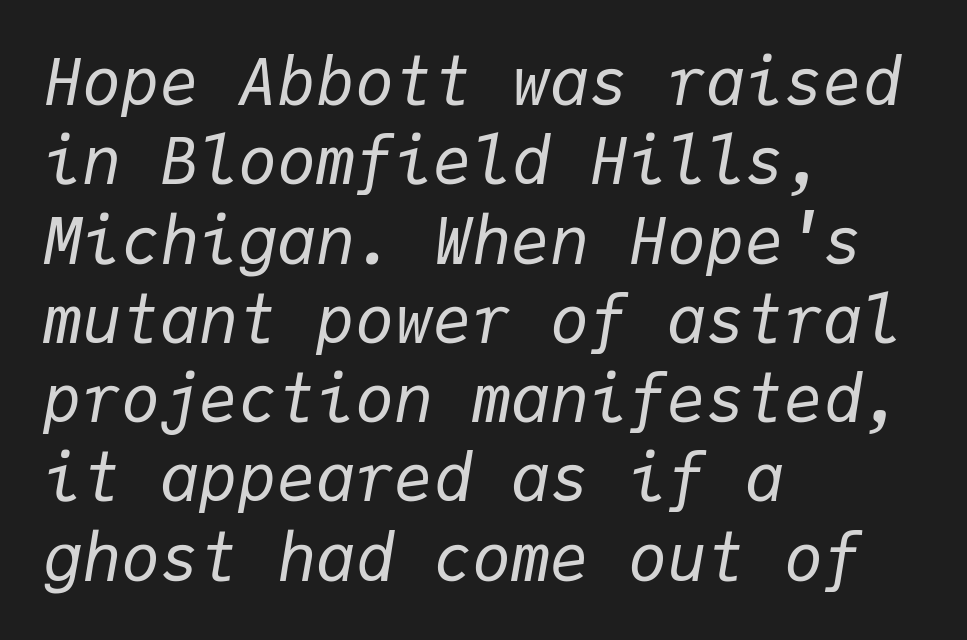
Q: Is the text bold? A: No.
Q: Is the text italic (slanted)? A: Yes, it leans right by about 9 degrees.
Q: Is the text underlined? A: No.
Q: How is the paragraph aligned? A: Left-aligned.
Q: Is the spacing between letters normal or unusually wide? A: Normal.
Q: Width (condensed, normal, or wide)? A: Normal.
Q: Stroke contrast? A: Low.
Q: x-height? A: Medium.
Q: Monospaced? A: Yes.
